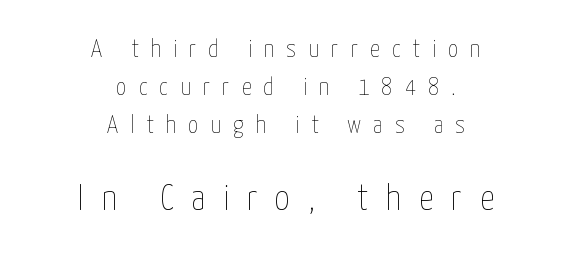
The image shows 37 px thin, condensed type, upright; set centered, normal line spacing (1.52x), unusually wide letter spacing (+0.48 em), not underlined; the second (bottom) block is 1.48x larger; low stroke contrast and a medium x-height.
